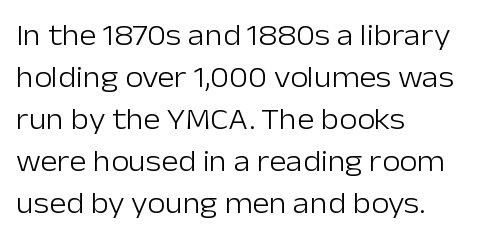
The characters are drawn with everyday or finer stroke widths. Proportional: the letters do not fall into vertical columns. The font family rendered here belongs to the sans-serif group. Quick note: interline space is typical. The setting favours the left margin, as ordinary paragraphs usually do. The lettering stays uniformly vertical, giving the passage a roman look.
